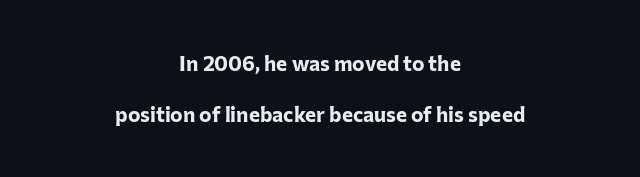
The image shows 21 px bold type, upright; set centered, loose line spacing (2.43x), normal letter spacing, not underlined.
